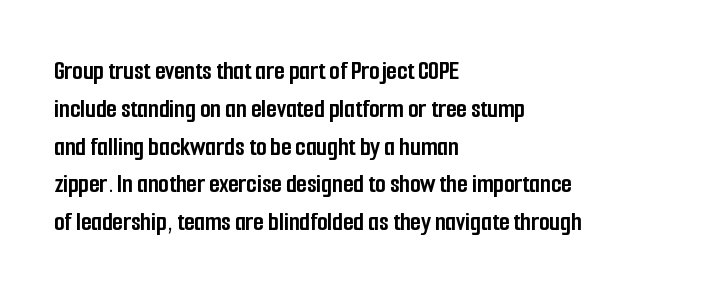
Q: Is the text bold? A: Yes.
Q: Is the text italic (slanted)? A: No, it is upright.
Q: Is the text underlined? A: No.
Q: How is the paragraph aligned? A: Left-aligned.
Q: Is the spacing between letters normal or unusually wide? A: Normal.
Q: Is the spacing between lines tight, normal or loose? A: Normal.
